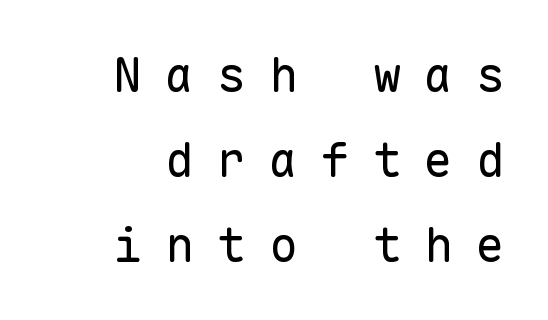
Q: Is the text bold? A: No.
Q: Is the text italic (slanted)? A: No, it is upright.
Q: Is the typeface a serif or a sans-serif typeface? A: Sans-serif.
Q: Is the text underlined? A: No.
Q: How is the paragraph aligned? A: Right-aligned.
Q: Is the spacing between letters normal or unusually wide? A: Unusually wide.
Q: Width (condensed, normal, or wide)? A: Normal.
Q: Stroke contrast? A: Low.
Q: x-height? A: Medium.
Q: Monospaced? A: Yes.
